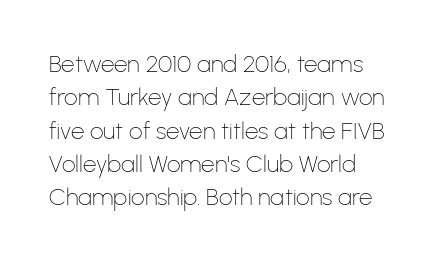
{"italic": "no", "bold": "no", "underline": "no", "line_spacing": "normal", "line_spacing_ratio": 1.39, "letter_spacing": "normal", "letter_spacing_em": 0.0, "glyph_px": 24}
